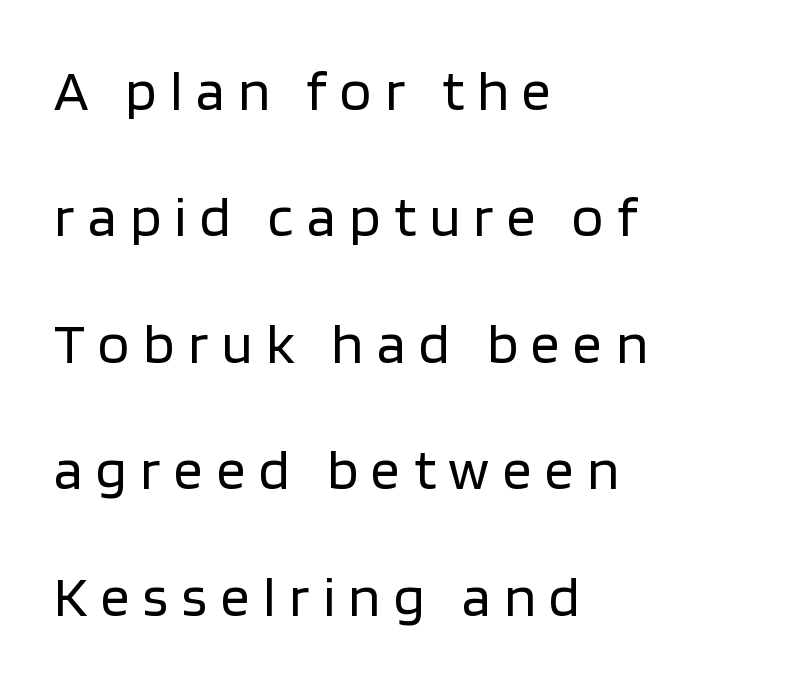
The rag falls on the right side of this text block. Honestly, the letter spacing is so wide it's the main thing you notice. The letters stand straight up with perfectly vertical stems. This sample uses a sans-serif face. This reads as an unemphasized weight, regular at the heaviest. Letters rest on an invisible, unmarked baseline.
